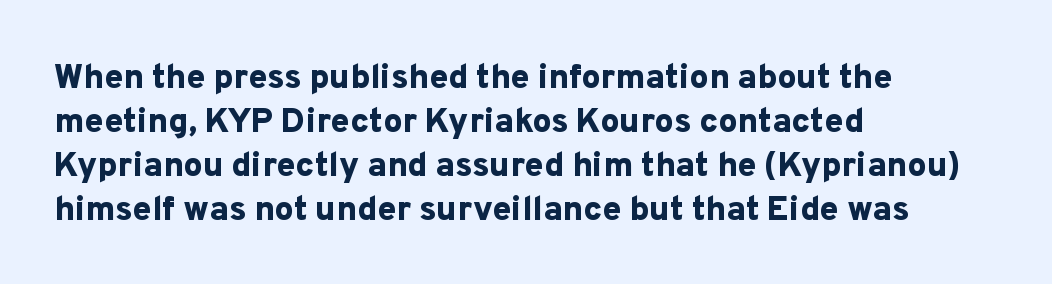
{"serif": "no", "italic": "no", "bold": "yes", "weight": "bold", "width": "normal", "stroke_contrast": "low", "x_height": "medium", "monospaced": "no", "underline": "no", "align": "left", "line_spacing": "normal", "line_spacing_ratio": 1.29, "letter_spacing": "normal", "letter_spacing_em": 0.0, "glyph_px": 34}
